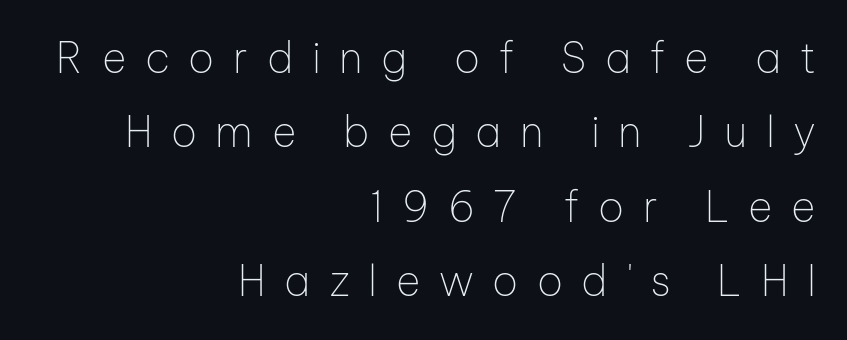
Q: Is the text bold? A: No.
Q: Is the text italic (slanted)? A: No, it is upright.
Q: Is the typeface a serif or a sans-serif typeface? A: Sans-serif.
Q: Is the text underlined? A: No.
Q: How is the paragraph aligned? A: Right-aligned.
Q: Is the spacing between letters normal or unusually wide? A: Unusually wide.
Q: Width (condensed, normal, or wide)? A: Normal.
Q: Stroke contrast? A: Low.
Q: x-height? A: Medium.
Q: Monospaced? A: No.
